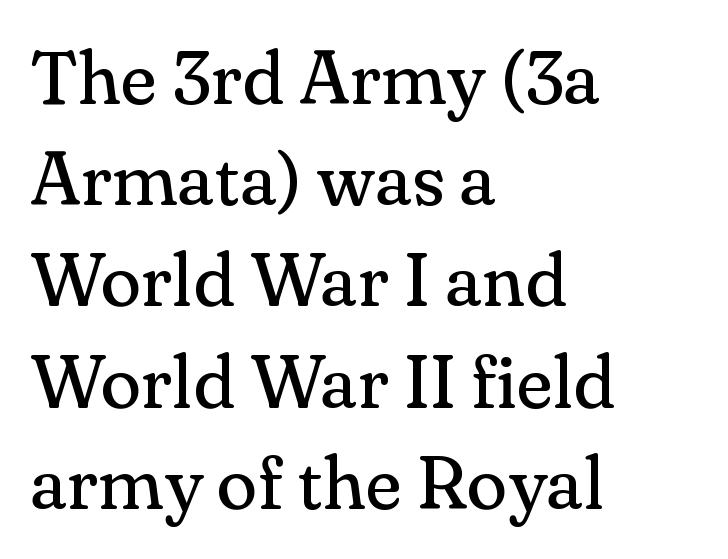
The area under the type is left untouched. Honestly, the row spacing looks completely unremarkable. Inter-character spacing is left at the font's built-in metrics. Is there any slant? The stems are plumb. Letters have the restrained weight of plain body copy at most.
